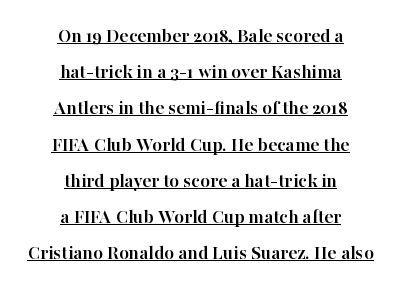
Q: Is the text bold? A: Yes.
Q: Is the text italic (slanted)? A: No, it is upright.
Q: Is the text underlined? A: Yes.
Q: How is the paragraph aligned? A: Centered.
Q: Is the spacing between letters normal or unusually wide? A: Normal.
